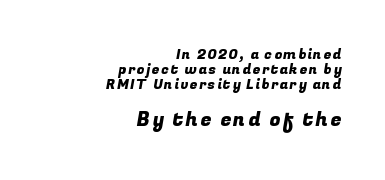
Q: Is the text underlined? A: No.
Q: How is the paragraph aligned? A: Right-aligned.
Q: Is the spacing between lines tight, normal or loose? A: Tight.
Q: Which block of text is set in a larger size, the first (top) or the second (bottom)? A: The second (bottom) one.
